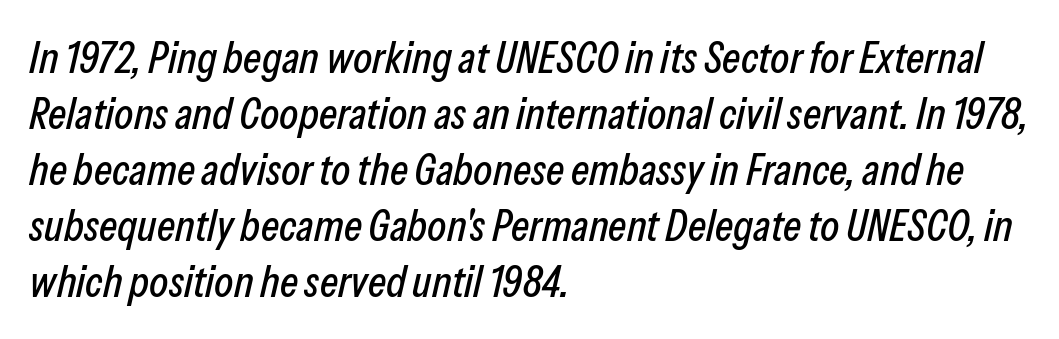
The image shows 44 px condensed type, italic (leaning right); set left-aligned, normal line spacing (1.27x), normal letter spacing, not underlined; low stroke contrast and a medium x-height.
